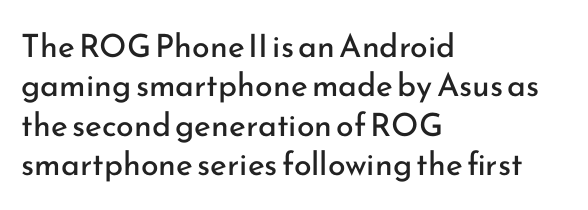
The image shows 32 px regular-weight sans-serif type, upright; set left-aligned, line spacing 1.23x, normal letter spacing, not underlined; low stroke contrast and a small x-height.
